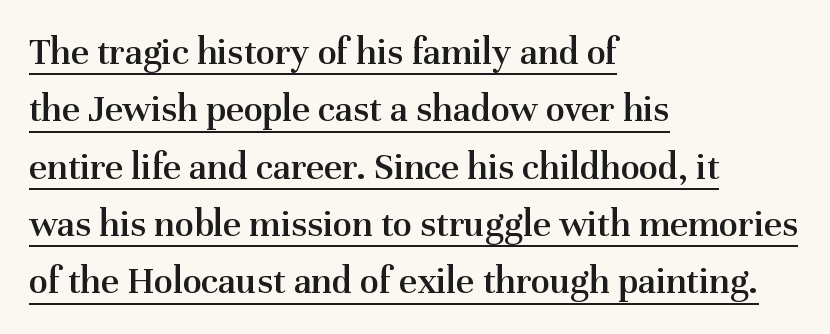
The leading is moderate, giving the passage an even texture. Is the type bold? Partly — it's a semibold, heavier than regular but not fully bold. The passage is arranged the way most books set body copy — flush left. A baseline rule has been typeset under these characters.
